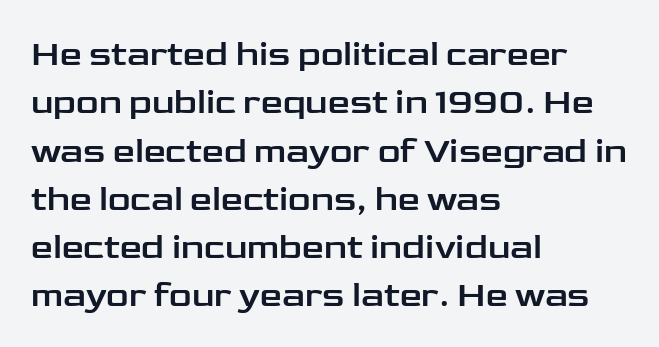
Q: Is the text italic (slanted)? A: No, it is upright.
Q: Is the typeface a serif or a sans-serif typeface? A: Sans-serif.
Q: Is the text underlined? A: No.
Q: How is the paragraph aligned? A: Left-aligned.
Q: Is the spacing between letters normal or unusually wide? A: Normal.
Q: Is the spacing between lines tight, normal or loose? A: Normal.
Q: Width (condensed, normal, or wide)? A: Wide.
Q: Stroke contrast? A: Low.
Q: x-height? A: Medium.
Q: Monospaced? A: No.
